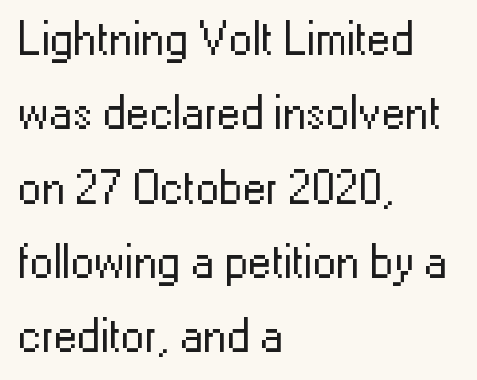
The letters sit at their default tracking, neither squeezed nor spread. The type sits square on the baseline with zero lean. Stems here are at most as thick as an everyday book face. A typesetter would label this face a sans.
